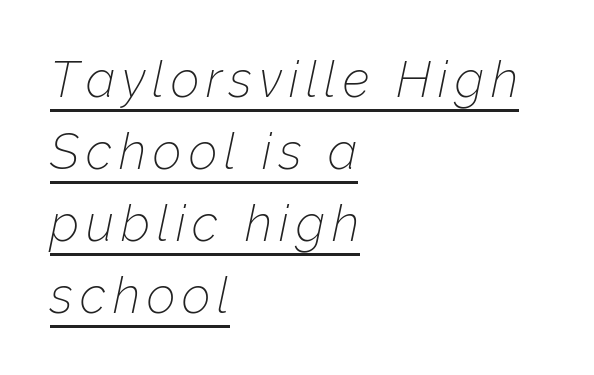
The image shows 50 px thin type, italic (leaning right); set left-aligned, normal line spacing (1.44x), underlined; low stroke contrast and a medium x-height.
